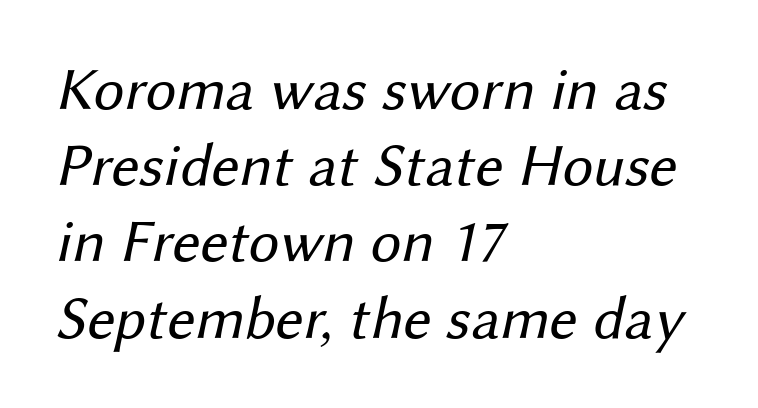
{"serif": "no", "bold": "no", "weight": "regular", "width": "normal", "stroke_contrast": "medium", "x_height": "medium", "monospaced": "no", "underline": "no", "align": "left", "line_spacing": "normal", "line_spacing_ratio": 1.25, "letter_spacing": "normal", "letter_spacing_em": 0.0, "glyph_px": 61}
